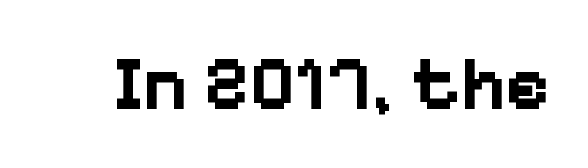
The image shows 76 px bold sans-serif type, upright; set normal letter spacing, not underlined; low stroke contrast and a medium x-height.
